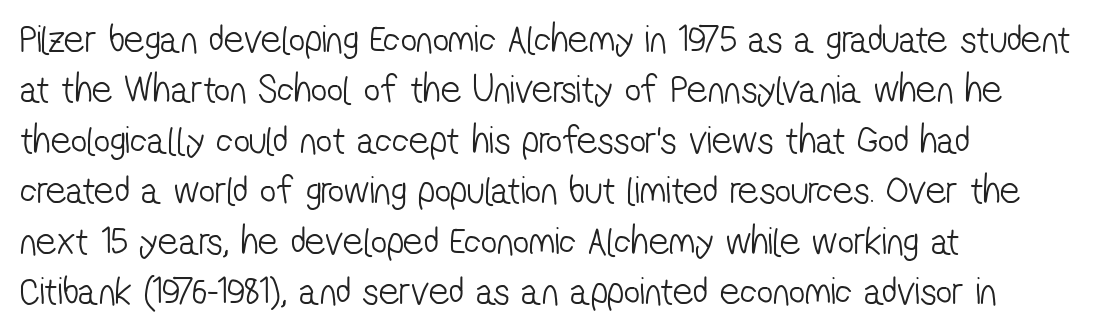
Q: Is the text bold? A: No.
Q: Is the typeface a serif or a sans-serif typeface? A: Sans-serif.
Q: Is the text underlined? A: No.
Q: How is the paragraph aligned? A: Left-aligned.
Q: Is the spacing between letters normal or unusually wide? A: Normal.
Q: Is the spacing between lines tight, normal or loose? A: Normal.
Q: Width (condensed, normal, or wide)? A: Condensed.
Q: Stroke contrast? A: Low.
Q: x-height? A: Medium.
Q: Monospaced? A: No.
